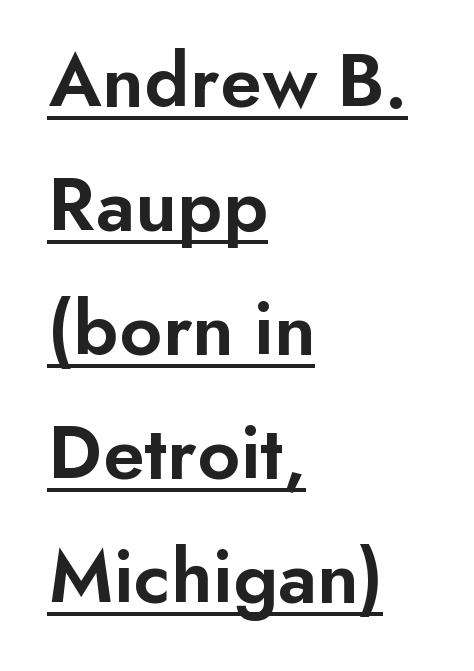
{"serif": "no", "italic": "no", "bold": "semi", "weight": "semibold", "width": "normal", "stroke_contrast": "low", "x_height": "small", "monospaced": "no", "underline": "yes", "align": "left", "line_spacing": "normal", "line_spacing_ratio": 1.57, "letter_spacing": "normal", "letter_spacing_em": 0.0, "glyph_px": 79}
